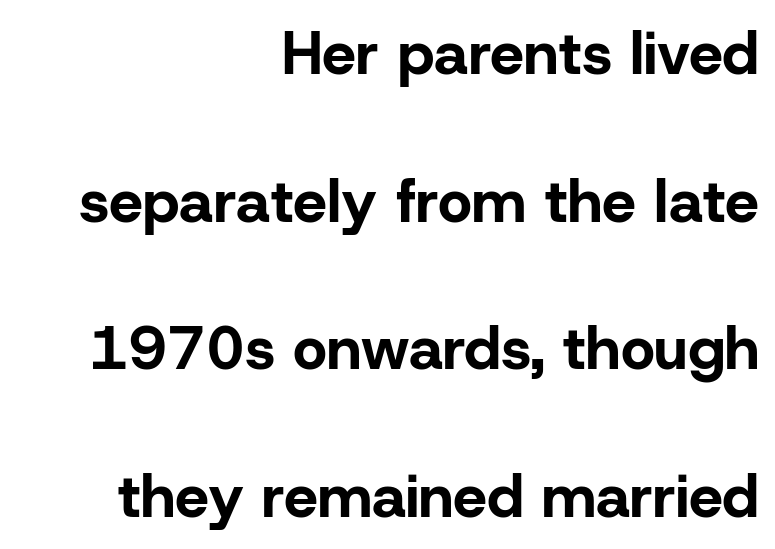
The image shows 60 px bold sans-serif type, upright; set right-aligned, loose line spacing (2.46x), normal letter spacing, not underlined; low stroke contrast and a medium x-height.
